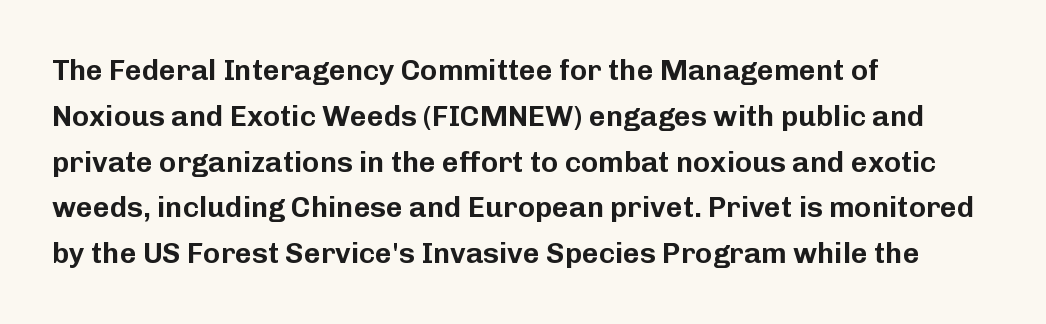
{"serif": "no", "italic": "no", "width": "normal", "stroke_contrast": "low", "x_height": "medium", "monospaced": "no", "underline": "no", "align": "left", "line_spacing": "normal", "line_spacing_ratio": 1.58, "letter_spacing": "normal", "letter_spacing_em": 0.0, "glyph_px": 29}
